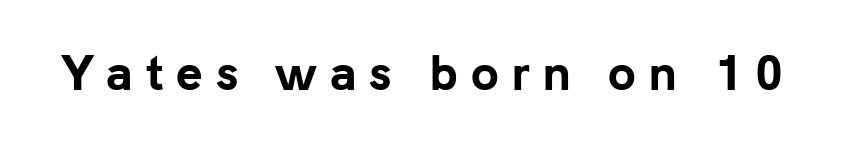
{"serif": "no", "italic": "no", "bold": "yes", "weight": "bold", "width": "normal", "stroke_contrast": "low", "x_height": "medium", "monospaced": "no", "underline": "no", "letter_spacing": "wide", "letter_spacing_em": 0.28, "glyph_px": 45}
